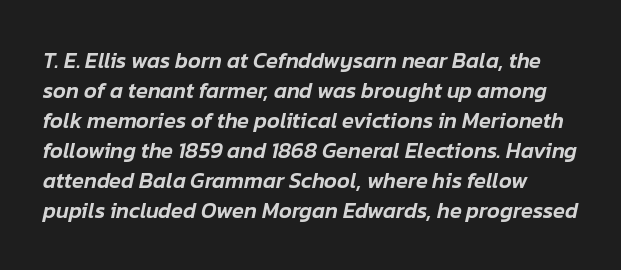
The gaps between neighbouring characters are ordinary and unremarkable. If you measured baseline to baseline, you'd find a middling distance. The face used here has a pronounced slope to its letters. Check the space under the baseline: it is left empty.
